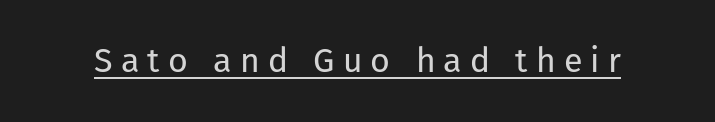
Heft: none added — not bold. The font's upright variant was chosen for this text. The face used here is rendered with a markedly widened letterfit. Type style note: lacks serifs. A typesetter would call this proportional, since set widths differ per character.
